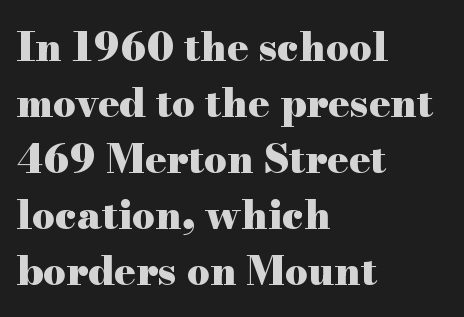
The paragraph has a hard left edge and a soft right edge. No italicization has been applied; the sample stays upright. In terms of letterform style, serifs are clearly present. The line texture is even and compact thanks to regular tracking.
